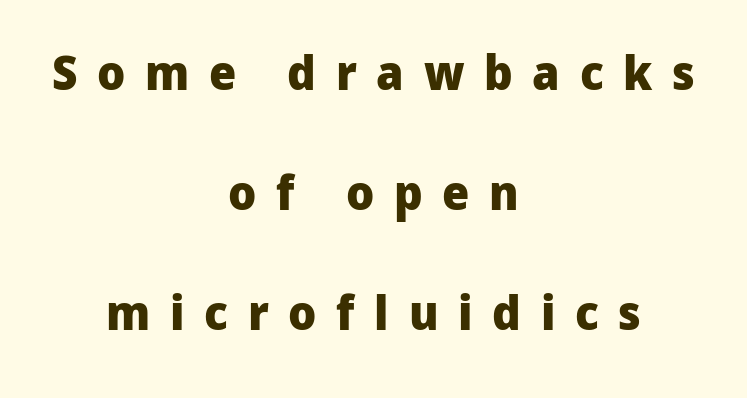
Tracking here is generous; glyphs stand well apart from one another. Underline: absent. Each letter keeps its own natural width here, so spacing adapts to shape. Is the type bold? Yes — the strokes are clearly thick and heavy. The space between consecutive lines is lavish.
